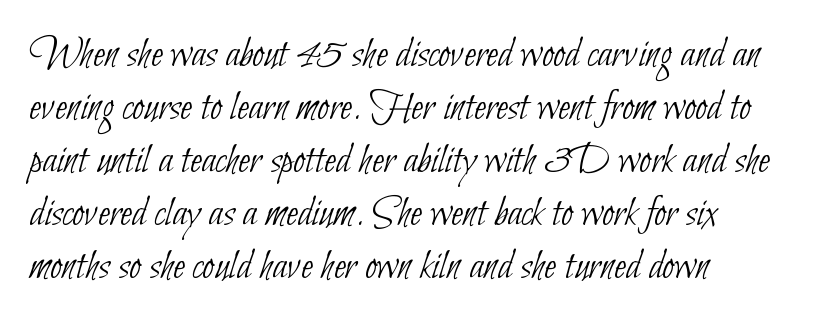
The image shows 43 px thin, condensed sans-serif type; set left-aligned, line spacing 1.23x, normal letter spacing, not underlined; low stroke contrast and a small x-height.
